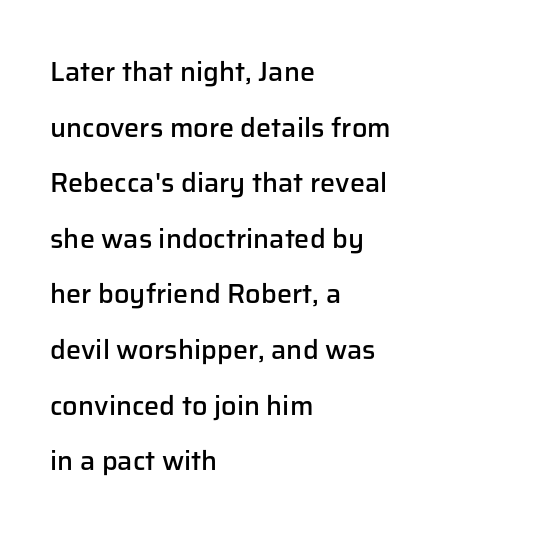
Underline: absent. You could fit nearly another row in the gap between these rows. Which margin do the lines hug? The left one — the right edge is uneven. Characters follow at the spacing the type designer built in. Look at the stroke-to-counter ratio: somewhat heavy, a semibold.
